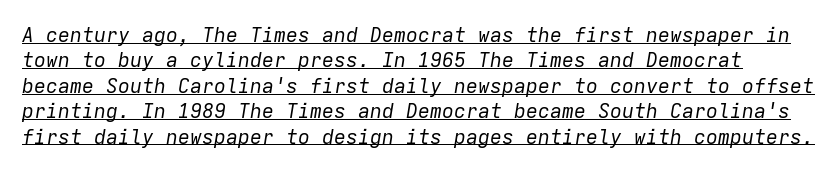
The weight would be labelled regular, book, light, or lighter still. These lines were composed using italics. Whoever set this chose a conventional vertical rhythm. Notice how a bar underscores the lettering throughout. Caption: standard tracking, unaltered.
